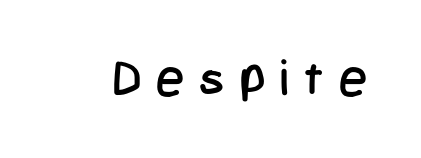
No letter is thick-stroked: the sample isn't bold. Does the lettering tilt? It doesn't — this is upright. Stroke terminals: plain, sans-serif. Looks like regular typesetting: each glyph gets only the width it needs. Rule under the text: the space is simply empty. Short note: letters widely spaced.
